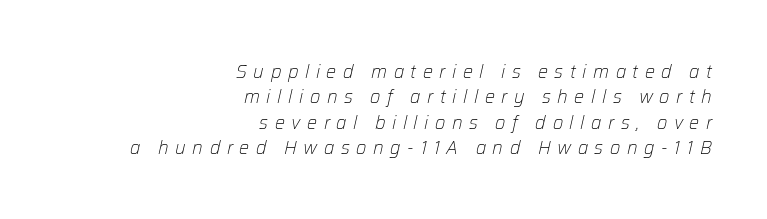
Q: Is the text bold? A: No.
Q: Is the text italic (slanted)? A: Yes, it leans right by about 12 degrees.
Q: Is the text underlined? A: No.
Q: How is the paragraph aligned? A: Right-aligned.
Q: Is the spacing between letters normal or unusually wide? A: Unusually wide.
Q: Is the spacing between lines tight, normal or loose? A: Normal.
